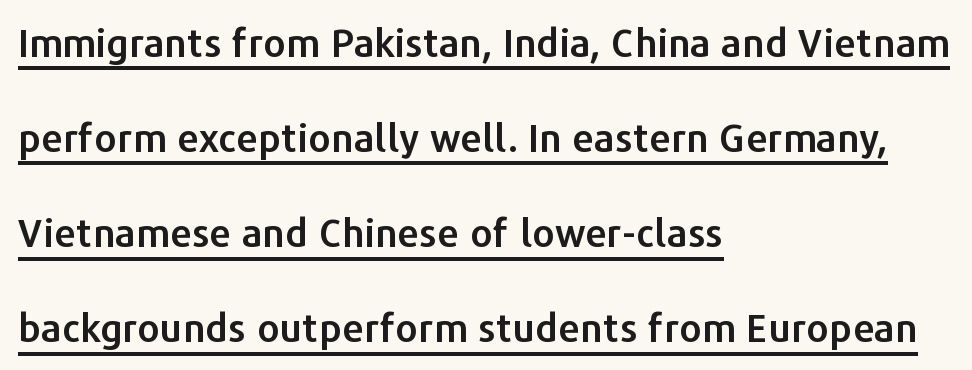
The image shows 39 px sans-serif type, upright; set left-aligned, loose line spacing (2.44x), normal letter spacing, underlined; low stroke contrast and a medium x-height.
